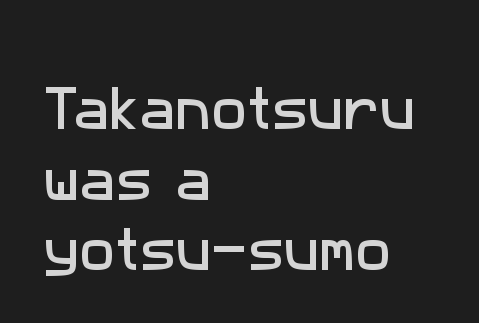
{"serif": "no", "width": "normal", "stroke_contrast": "low", "x_height": "medium", "monospaced": "no", "underline": "no", "align": "left", "line_spacing": "normal", "line_spacing_ratio": 1.47, "letter_spacing": "normal", "letter_spacing_em": 0.0, "glyph_px": 48}
